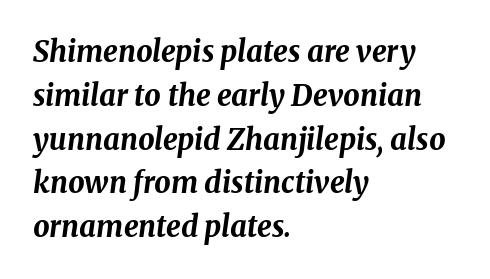
{"italic": "yes", "lean": "right", "slant_degrees": 8, "bold": "yes", "weight": "bold", "width": "normal", "stroke_contrast": "medium", "x_height": "medium", "monospaced": "no", "underline": "no", "align": "left", "line_spacing": "normal", "line_spacing_ratio": 1.51, "letter_spacing": "normal", "letter_spacing_em": 0.0, "glyph_px": 29}
